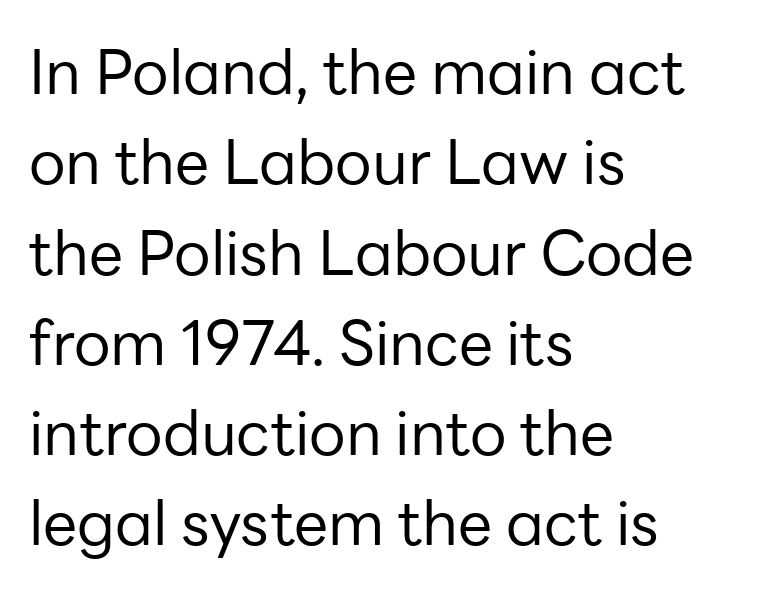
Q: Is the text bold? A: No.
Q: Is the text italic (slanted)? A: No, it is upright.
Q: Is the typeface a serif or a sans-serif typeface? A: Sans-serif.
Q: Is the text underlined? A: No.
Q: How is the paragraph aligned? A: Left-aligned.
Q: Is the spacing between letters normal or unusually wide? A: Normal.
Q: Is the spacing between lines tight, normal or loose? A: Normal.
Q: Width (condensed, normal, or wide)? A: Normal.
Q: Stroke contrast? A: Low.
Q: x-height? A: Medium.
Q: Monospaced? A: No.
